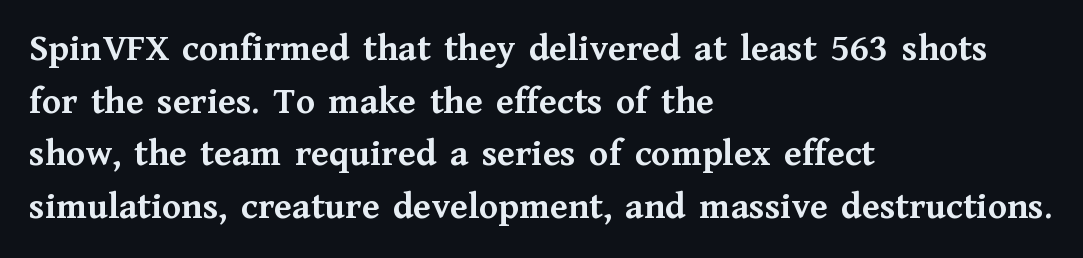
The image shows 39 px semibold serif type, upright; set left-aligned, normal line spacing (1.35x), normal letter spacing, not underlined; medium stroke contrast and a medium x-height.
